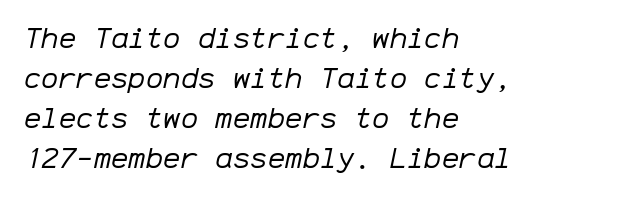
The image shows 29 px regular-weight type, italic (leaning right), monospaced; set left-aligned, normal line spacing (1.38x), normal letter spacing, not underlined; low stroke contrast and a medium x-height.
